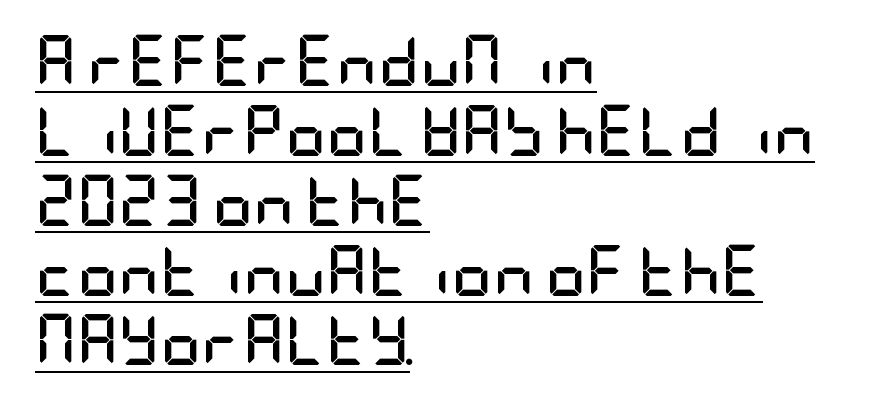
{"serif": "no", "italic": "no", "bold": "yes", "weight": "semibold", "width": "condensed", "stroke_contrast": "low", "x_height": "large", "underline": "yes", "align": "left", "line_spacing": "normal", "line_spacing_ratio": 1.37, "letter_spacing": "normal", "letter_spacing_em": 0.0, "glyph_px": 51}
